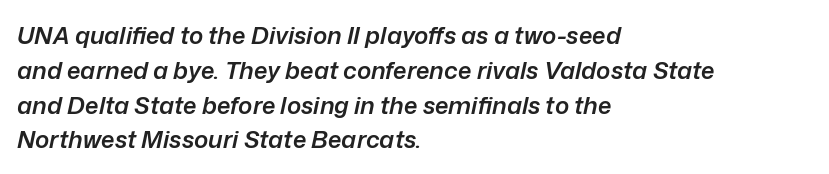
Has an underline been added? It has not. The ragged edge is on the right, which tells us the setting is flush left. These lines carry some extra weight — a demibold, not a full bold. Each word holds together tightly as a unit, with standard inter-letter gaps. You can tell it's italic because the verticals aren't actually vertical.
